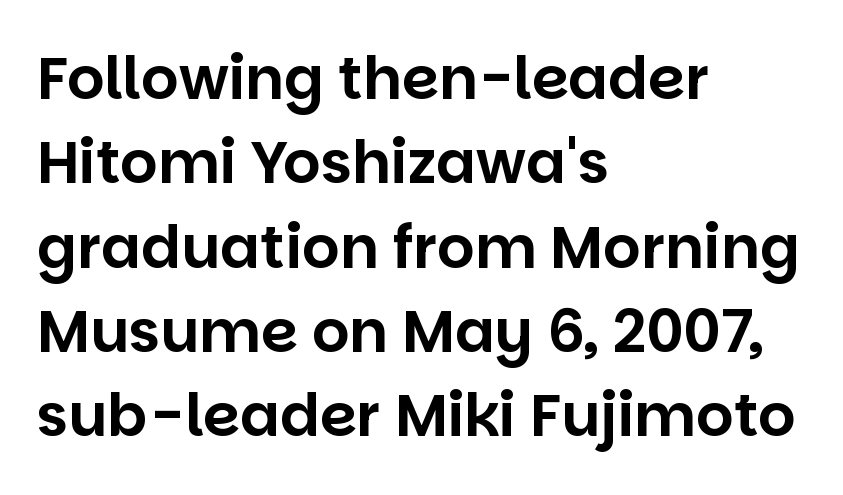
Q: Is the text italic (slanted)? A: No, it is upright.
Q: Is the typeface a serif or a sans-serif typeface? A: Sans-serif.
Q: Is the text underlined? A: No.
Q: How is the paragraph aligned? A: Left-aligned.
Q: Is the spacing between letters normal or unusually wide? A: Normal.
Q: Is the spacing between lines tight, normal or loose? A: Normal.
Q: Width (condensed, normal, or wide)? A: Normal.
Q: Stroke contrast? A: Low.
Q: x-height? A: Large.
Q: Monospaced? A: No.
